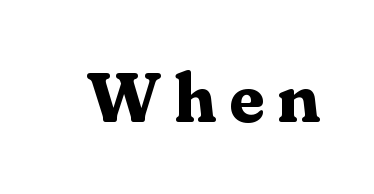
The image shows 69 px bold serif type, upright; set not underlined; medium stroke contrast and a medium x-height.
